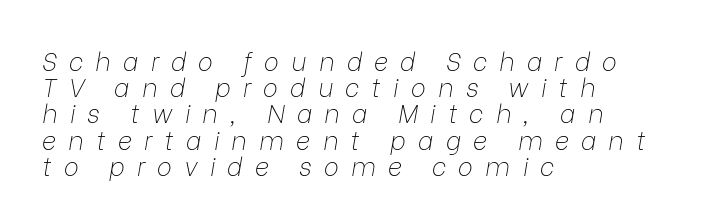
Unbolded letterforms with no extra heft. If you measured baseline to baseline, you'd find a short distance. Typeset ragged right — the left edge is the straight one. Bare-footed words on every line. The typography opts for an oblique posture over an upright one.
